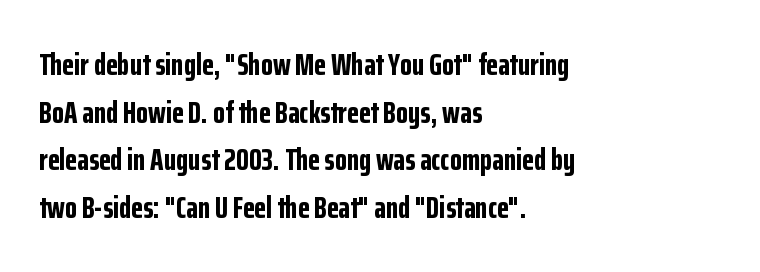
Casual observation: everything's shoved over to the left. The letters stand upright; this is a roman face. A sans-serif font was chosen for this passage. The face used here has the dense, thick strokes of a bold. Spacing between characters is what you'd get straight out of the box.
